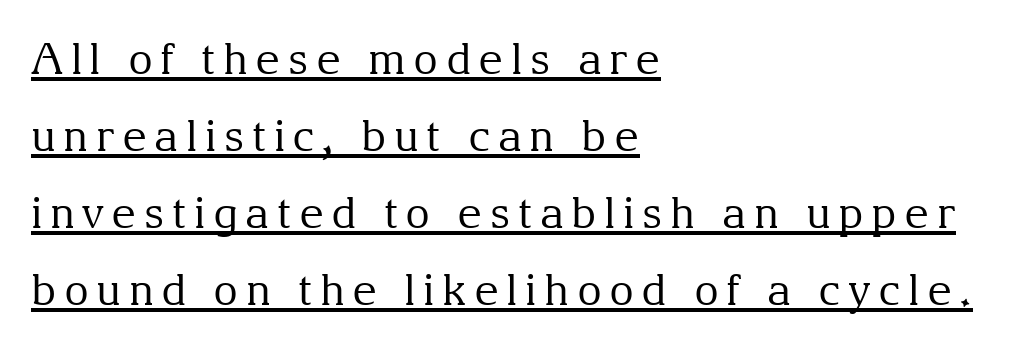
Q: Is the text bold? A: No.
Q: Is the text italic (slanted)? A: No, it is upright.
Q: Is the typeface a serif or a sans-serif typeface? A: Serif.
Q: Is the text underlined? A: Yes.
Q: How is the paragraph aligned? A: Left-aligned.
Q: Width (condensed, normal, or wide)? A: Normal.
Q: Stroke contrast? A: Medium.
Q: x-height? A: Medium.
Q: Monospaced? A: No.
